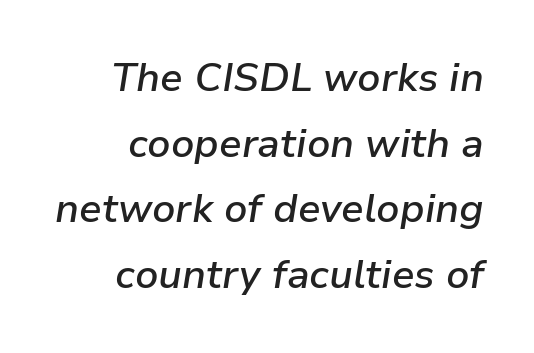
{"italic": "yes", "lean": "right", "slant_degrees": 9, "bold": "semi", "weight": "semibold", "width": "normal", "stroke_contrast": "low", "x_height": "medium", "monospaced": "no", "underline": "no", "align": "right", "line_spacing": "normal", "line_spacing_ratio": 1.64, "letter_spacing": "normal", "letter_spacing_em": 0.0, "glyph_px": 40}
